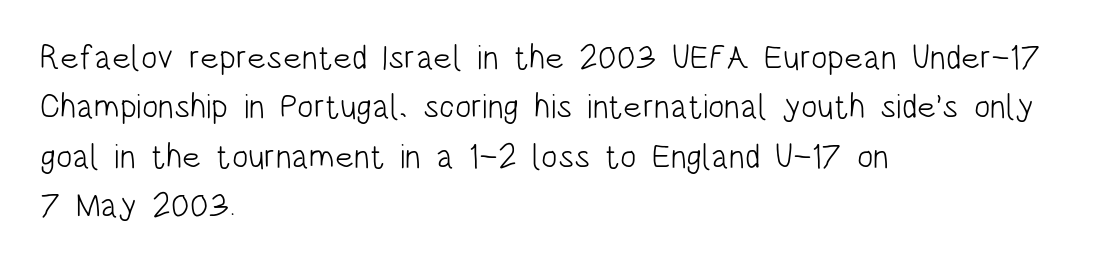
{"serif": "no", "italic": "no", "bold": "no", "weight": "light", "width": "condensed", "stroke_contrast": "low", "x_height": "large", "monospaced": "no", "underline": "no", "align": "left", "line_spacing": "normal", "line_spacing_ratio": 1.45, "letter_spacing": "normal", "letter_spacing_em": 0.0, "glyph_px": 34}
